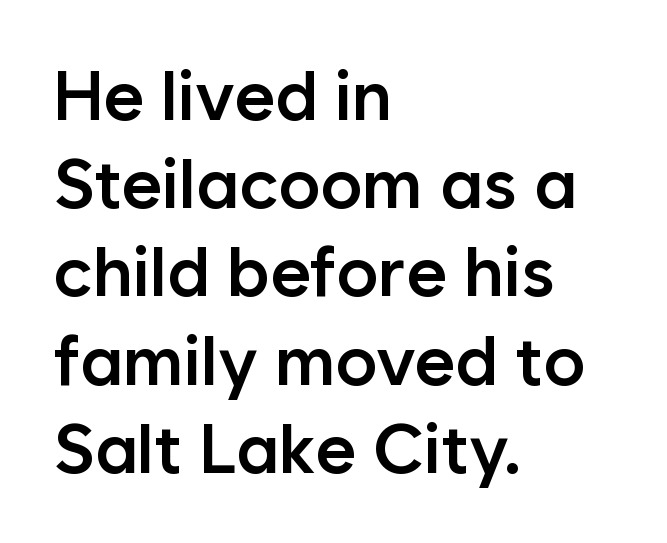
Q: Is the text bold? A: Semi-bold.
Q: Is the text italic (slanted)? A: No, it is upright.
Q: Is the typeface a serif or a sans-serif typeface? A: Sans-serif.
Q: Is the text underlined? A: No.
Q: How is the paragraph aligned? A: Left-aligned.
Q: Is the spacing between letters normal or unusually wide? A: Normal.
Q: Is the spacing between lines tight, normal or loose? A: Normal.
Q: Width (condensed, normal, or wide)? A: Normal.
Q: Stroke contrast? A: Low.
Q: x-height? A: Medium.
Q: Monospaced? A: No.
